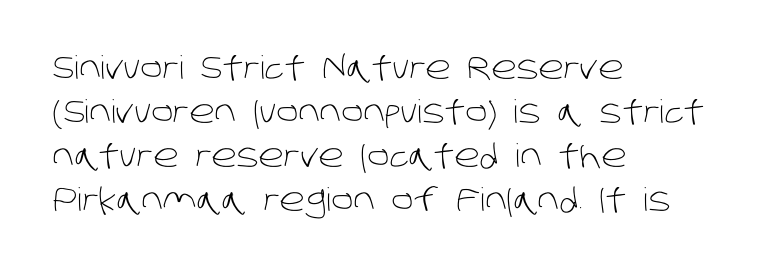
The image shows 32 px light sans-serif type; set left-aligned, normal line spacing (1.38x), normal letter spacing, not underlined; low stroke contrast and a large x-height.
